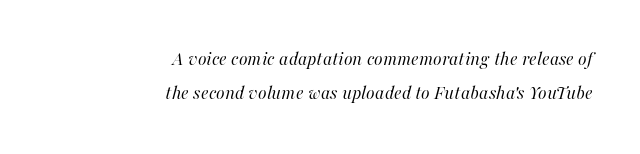
The image shows 20 px text type, italic (leaning right); set right-aligned, line spacing 1.71x, normal letter spacing, not underlined.
